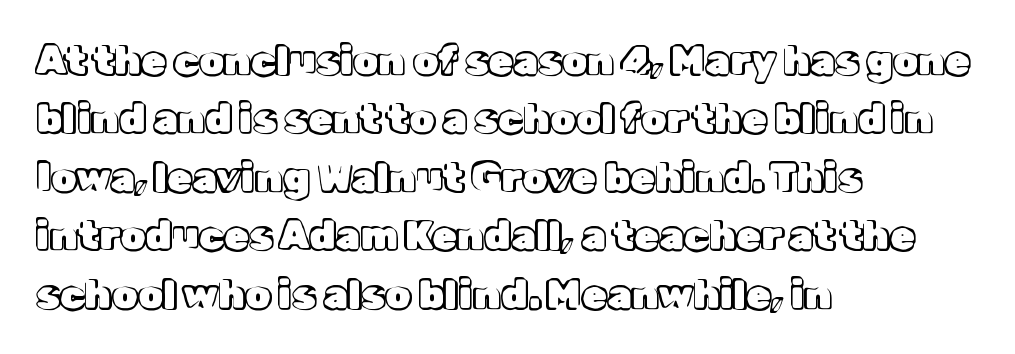
Nobody drew a line under any word here. A typesetter would call this zero additional tracking. Varying glyph widths throughout — classic text-font behaviour. Characters remain perfectly vertical along every line.
